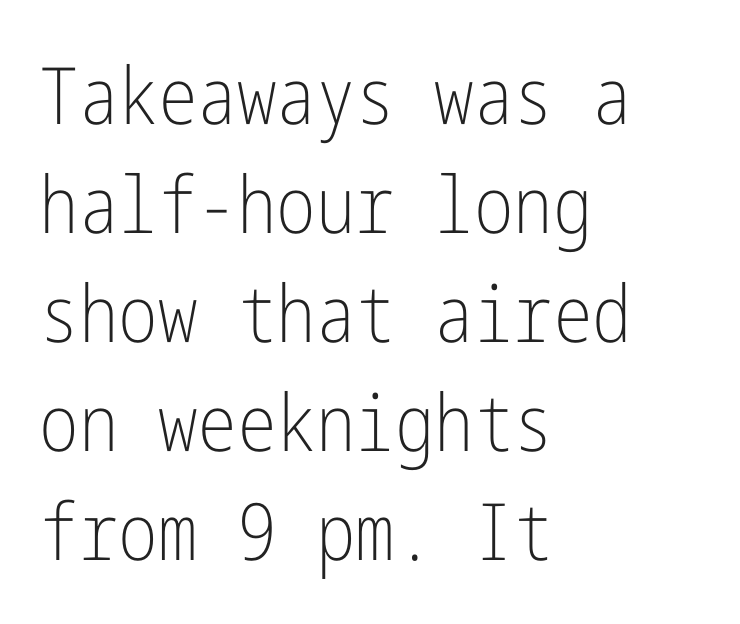
{"serif": "no", "italic": "no", "bold": "no", "weight": "light", "width": "condensed", "stroke_contrast": "low", "x_height": "medium", "underline": "no", "align": "left", "line_spacing": "normal", "line_spacing_ratio": 1.38, "letter_spacing": "normal", "letter_spacing_em": 0.0, "glyph_px": 79}
